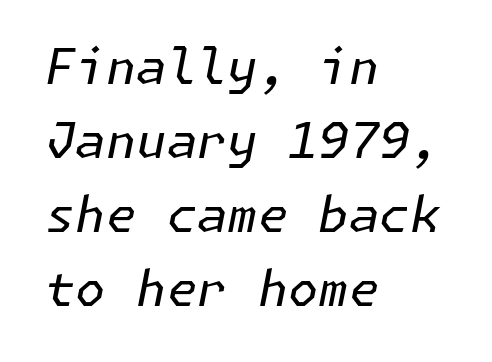
Glance below the letters and you will spot only blank space. Notice how the passage keeps a crisp vertical edge on the left only. No chunkiness to these letters — they're not bold. This sample uses plain, unmodified letter spacing. The axis of the letterforms is tilted away from vertical. What's the leading like? Ordinary, nothing unusual.
